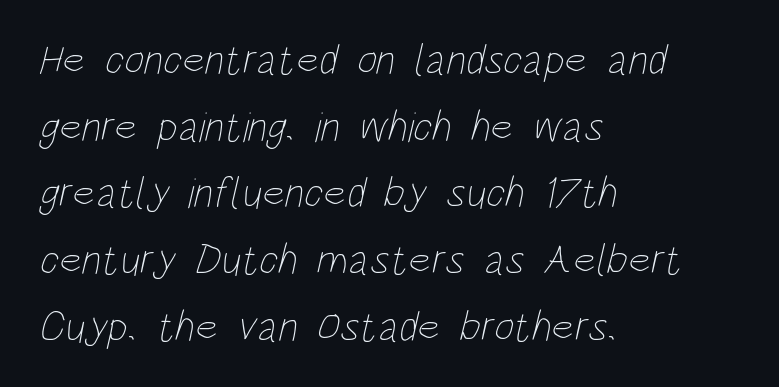
{"bold": "no", "weight": "thin", "width": "condensed", "stroke_contrast": "low", "x_height": "large", "monospaced": "no", "underline": "no", "align": "left", "line_spacing": "normal", "line_spacing_ratio": 1.55, "letter_spacing": "normal", "letter_spacing_em": 0.0, "glyph_px": 43}
